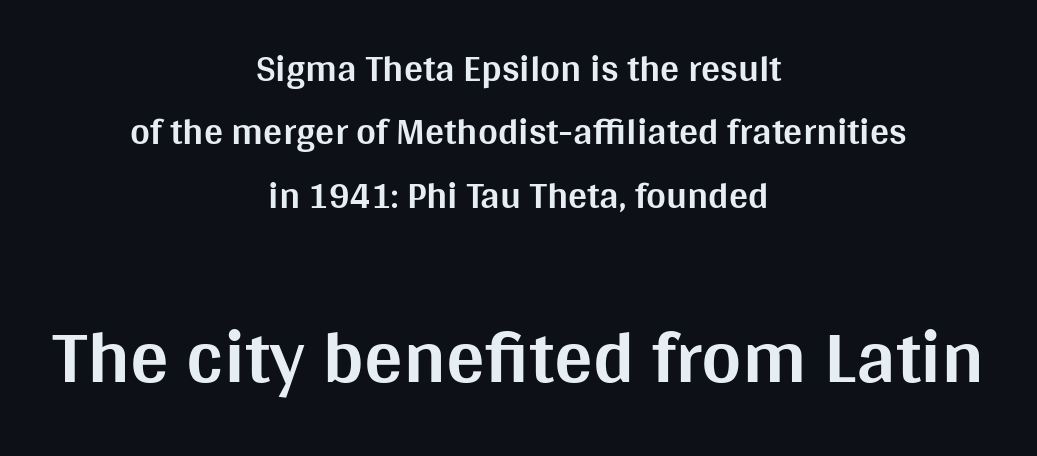
The image shows 77 px bold sans-serif type, upright; set centered, normal line spacing (1.67x), normal letter spacing, not underlined; the second (bottom) block is 2.03x larger; medium stroke contrast and a large x-height.
